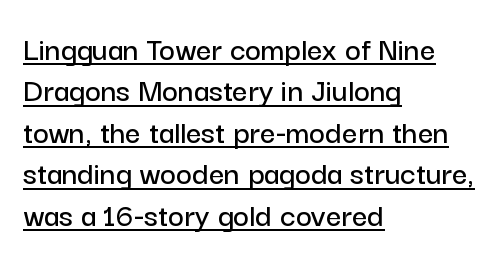
Q: Is the text italic (slanted)? A: No, it is upright.
Q: Is the typeface a serif or a sans-serif typeface? A: Sans-serif.
Q: Is the text underlined? A: Yes.
Q: How is the paragraph aligned? A: Left-aligned.
Q: Is the spacing between letters normal or unusually wide? A: Normal.
Q: Width (condensed, normal, or wide)? A: Normal.
Q: Stroke contrast? A: Low.
Q: x-height? A: Medium.
Q: Monospaced? A: No.
